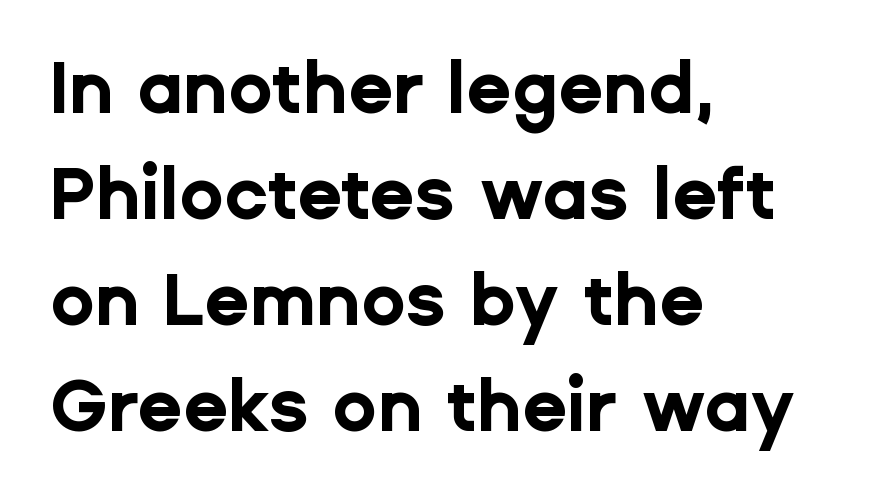
The image shows 73 px bold sans-serif type, upright; set left-aligned, normal line spacing (1.45x), normal letter spacing, not underlined; low stroke contrast and a medium x-height.
